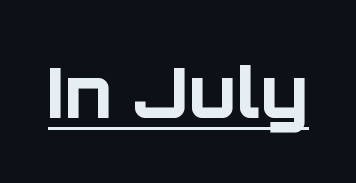
The image shows 69 px bold sans-serif type, upright; set normal letter spacing, underlined; low stroke contrast and a large x-height.
